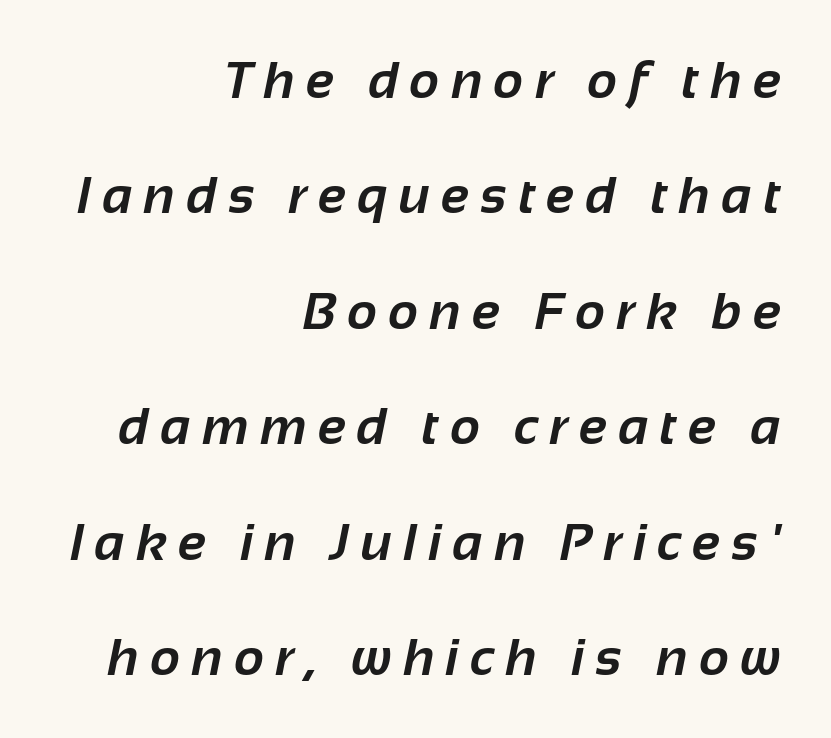
{"serif": "no", "bold": "yes", "weight": "bold", "width": "normal", "stroke_contrast": "low", "x_height": "medium", "monospaced": "no", "underline": "no", "align": "right", "line_spacing": "loose", "line_spacing_ratio": 2.22, "letter_spacing": "wide", "letter_spacing_em": 0.22, "glyph_px": 52}
